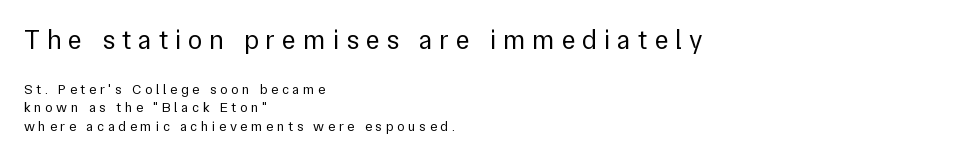
The image shows 27 px text type, upright; set left-aligned, normal line spacing (1.31x), unusually wide letter spacing (+0.25 em), not underlined; the first (top) block is 1.93x larger.
